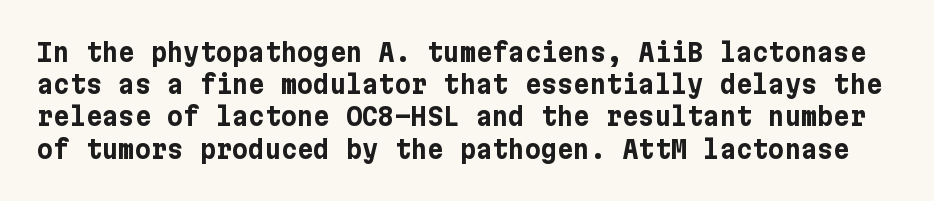
Does the weight exceed regular? Yes, all the way to bold. The passage shown is not underscored anywhere. Vertically, the passage feels balanced, rows spaced as you'd expect. Characters follow at the spacing the type designer built in. In terms of posture, this sample is upright.
